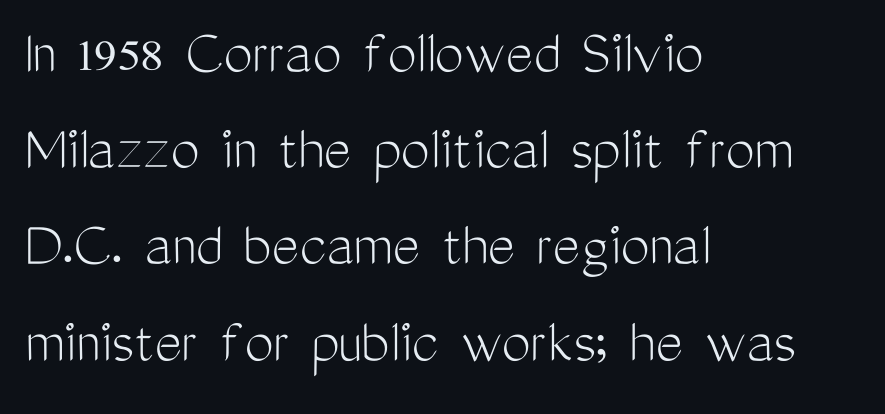
{"serif": "no", "italic": "no", "bold": "no", "weight": "light", "width": "condensed", "stroke_contrast": "medium", "x_height": "medium", "monospaced": "no", "underline": "no", "align": "left", "line_spacing": "normal", "line_spacing_ratio": 1.48, "letter_spacing": "normal", "letter_spacing_em": 0.0, "glyph_px": 65}
